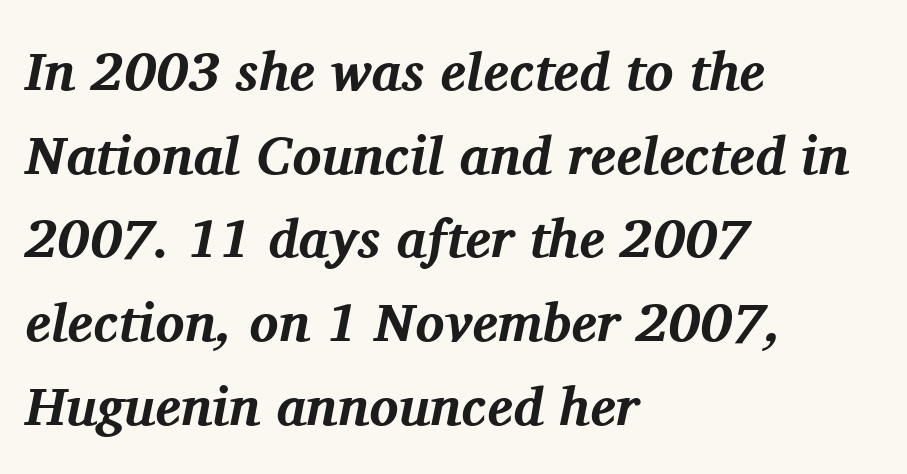
Q: Is the text bold? A: Yes.
Q: Is the text italic (slanted)? A: Yes, it leans right by about 11 degrees.
Q: Is the typeface a serif or a sans-serif typeface? A: Serif.
Q: Is the text underlined? A: No.
Q: How is the paragraph aligned? A: Left-aligned.
Q: Is the spacing between letters normal or unusually wide? A: Normal.
Q: Is the spacing between lines tight, normal or loose? A: Normal.
Q: Width (condensed, normal, or wide)? A: Normal.
Q: Stroke contrast? A: Medium.
Q: x-height? A: Medium.
Q: Monospaced? A: No.
